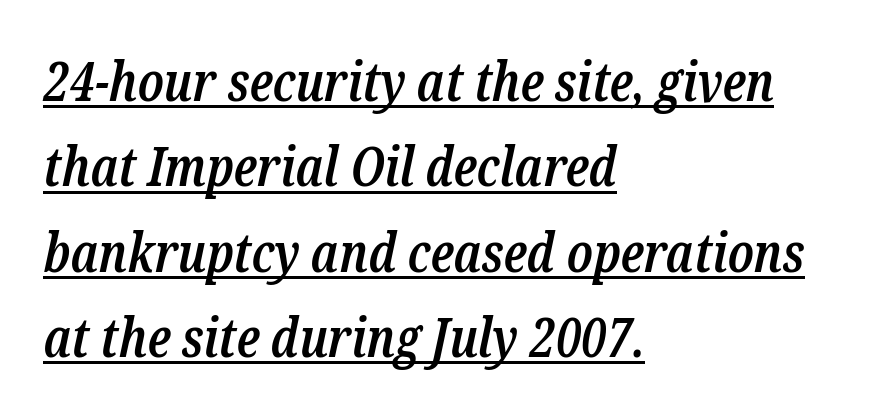
Q: Is the text bold? A: Semi-bold.
Q: Is the text italic (slanted)? A: Yes, it leans right by about 12 degrees.
Q: Is the typeface a serif or a sans-serif typeface? A: Serif.
Q: Is the text underlined? A: Yes.
Q: How is the paragraph aligned? A: Left-aligned.
Q: Is the spacing between letters normal or unusually wide? A: Normal.
Q: Is the spacing between lines tight, normal or loose? A: Normal.
Q: Width (condensed, normal, or wide)? A: Condensed.
Q: Stroke contrast? A: Low.
Q: x-height? A: Medium.
Q: Monospaced? A: No.
